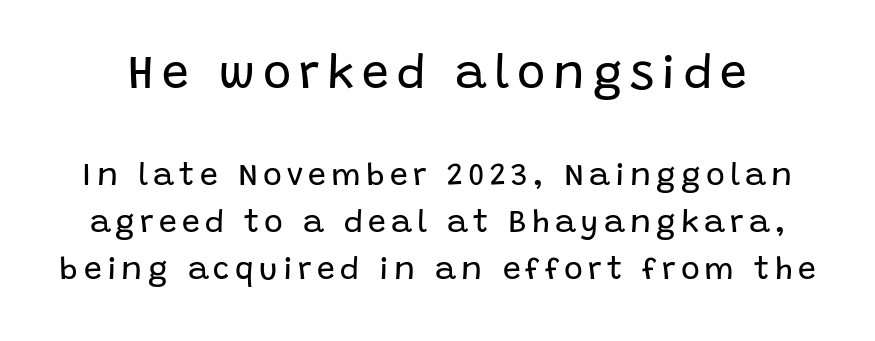
Plain, unruled lines of type. These lines are rendered in a variable-pitch font. Look at the glyph heights: the upper group is clearly the bigger setting. Stroke thickness stays within the range of a standard reading face or lighter. Note: no serifs on the glyphs.
